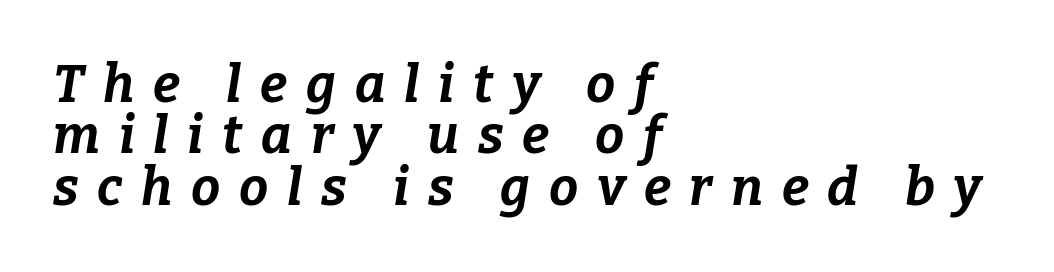
Vertically, the passage feels compressed, each row crowding the next. You could only call the tracking loose — the letters float apart. The string is rendered with underlining switched off. The sample has been set heavy, in full bold.
